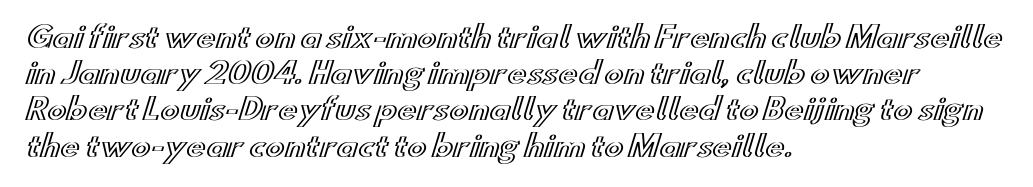
Q: Is the text italic (slanted)? A: Yes.
Q: Is the text underlined? A: No.
Q: How is the paragraph aligned? A: Left-aligned.
Q: Is the spacing between letters normal or unusually wide? A: Normal.
Q: Is the spacing between lines tight, normal or loose? A: Normal.
Q: Width (condensed, normal, or wide)? A: Wide.
Q: x-height? A: Small.
Q: Monospaced? A: No.
